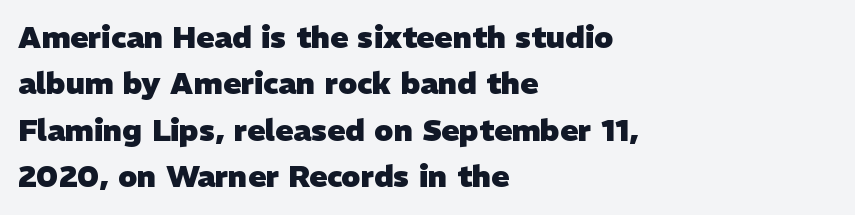
If you drew a ruler down the left edge, every line would touch it. No feet cap the strokes, marking this as sans-serif type. Weight check: bold — yes, fully. Lines of text with bare space underneath.
